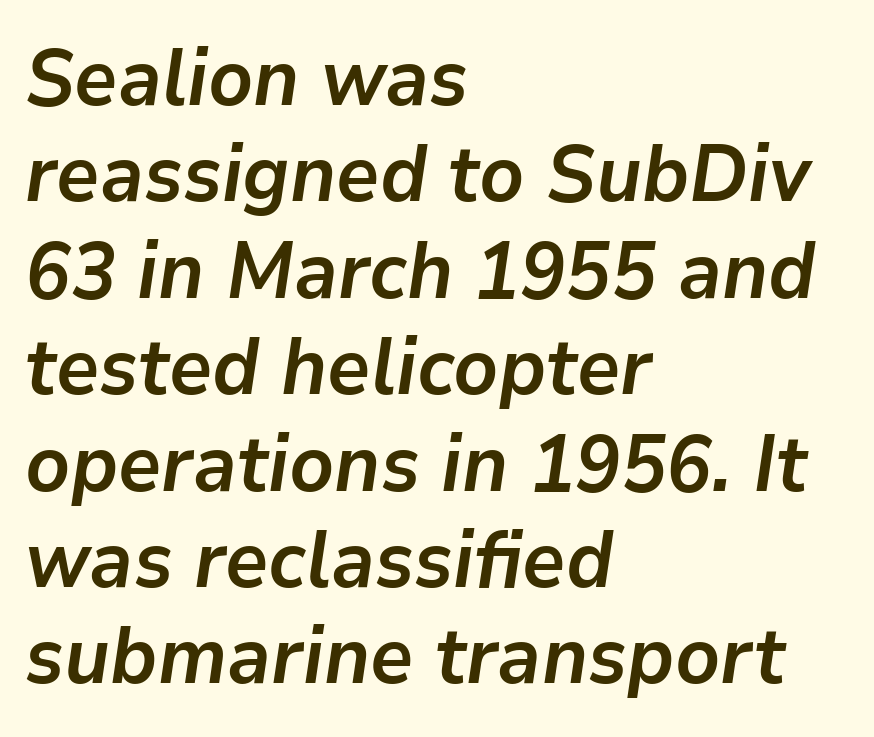
The image shows 79 px semibold type, italic (leaning right); set left-aligned, line spacing 1.22x, normal letter spacing, not underlined; low stroke contrast and a medium x-height.
